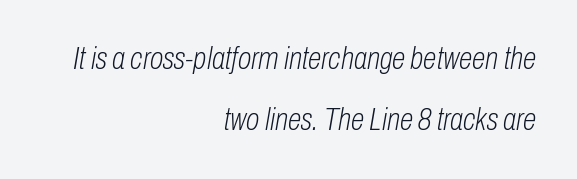
{"italic": "yes", "lean": "right", "slant_degrees": 10, "bold": "no", "weight": "light", "width": "condensed", "stroke_contrast": "low", "x_height": "medium", "monospaced": "no", "underline": "no", "align": "right", "line_spacing": "loose", "line_spacing_ratio": 1.98, "letter_spacing": "normal", "letter_spacing_em": 0.0, "glyph_px": 31}
